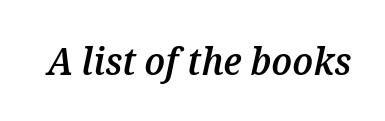
Slant detected: the letters are inclined. The letters advance in unequal steps, a hallmark of proportional type. In terms of letterspacing, this is plain default setting. Beneath every word, the page is bare. Does the weight exceed regular? Yes, but only to semibold.
